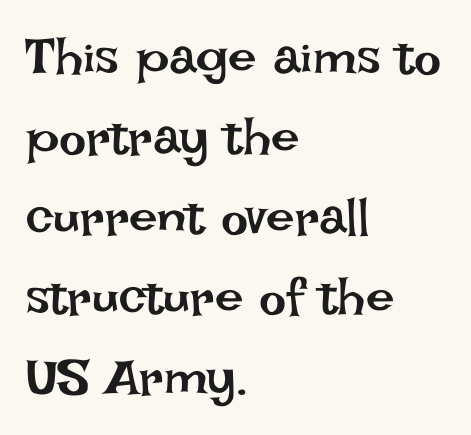
{"italic": "no", "bold": "no", "weight": "regular", "width": "normal", "stroke_contrast": "low", "x_height": "large", "monospaced": "no", "underline": "no", "align": "left", "line_spacing": "normal", "line_spacing_ratio": 1.57, "letter_spacing": "normal", "letter_spacing_em": 0.0, "glyph_px": 51}
